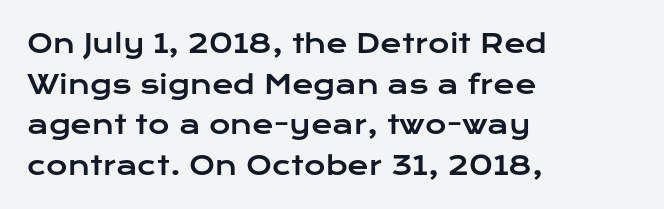
{"italic": "no", "underline": "no", "align": "left", "line_spacing": "normal", "line_spacing_ratio": 1.56, "letter_spacing": "normal", "letter_spacing_em": 0.0, "glyph_px": 26}
